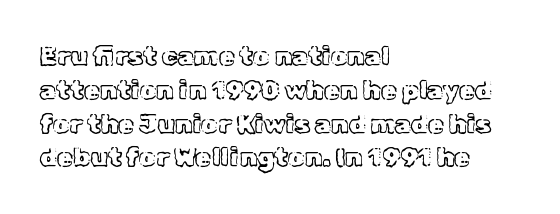
The ragged edge is on the right, which tells us the setting is flush left. How would I describe the line gaps? Plain and ordinary. This is the regular roman posture of the typeface. Only glyphs here, with clear space below each row.
